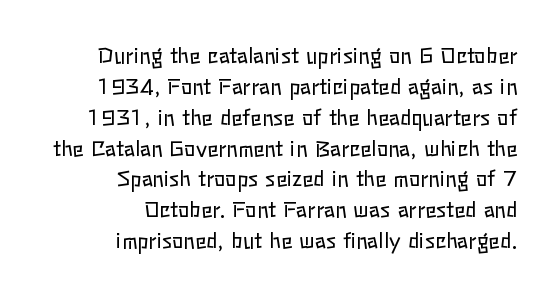
Q: Is the text bold? A: No.
Q: Is the text italic (slanted)? A: No, it is upright.
Q: Is the text underlined? A: No.
Q: How is the paragraph aligned? A: Right-aligned.
Q: Is the spacing between letters normal or unusually wide? A: Normal.
Q: Is the spacing between lines tight, normal or loose? A: Normal.
